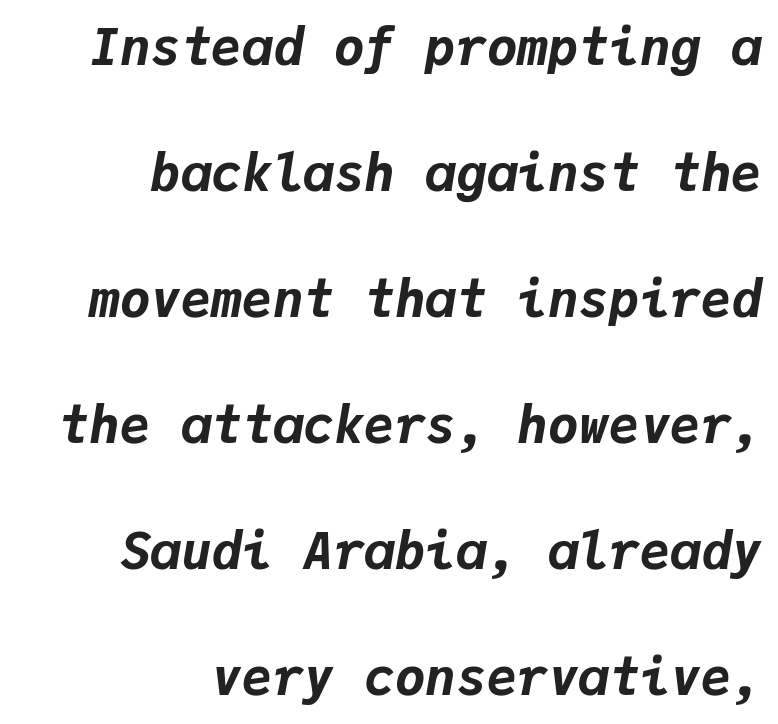
{"italic": "yes", "lean": "right", "slant_degrees": 9, "bold": "yes", "weight": "bold", "width": "normal", "stroke_contrast": "low", "x_height": "medium", "monospaced": "yes", "underline": "no", "align": "right", "line_spacing": "loose", "line_spacing_ratio": 2.47, "letter_spacing": "normal", "letter_spacing_em": 0.0, "glyph_px": 51}
